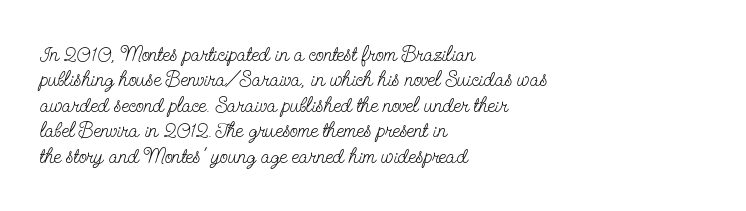
The image shows 21 px text type; set left-aligned, line spacing 1.21x, normal letter spacing, not underlined.
